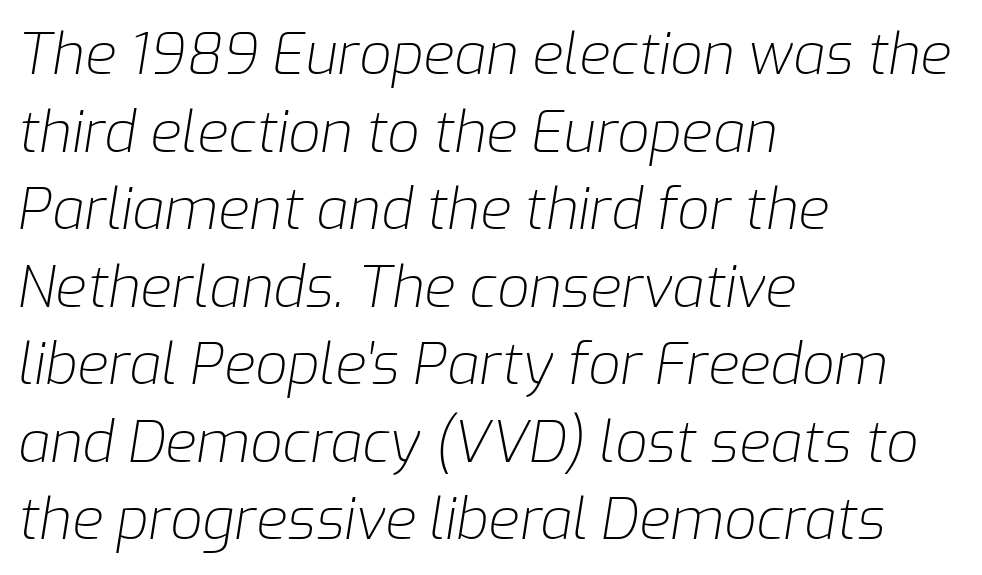
The image shows 57 px light type, italic (leaning right); set left-aligned, normal line spacing (1.36x), normal letter spacing, not underlined; low stroke contrast and a medium x-height.
